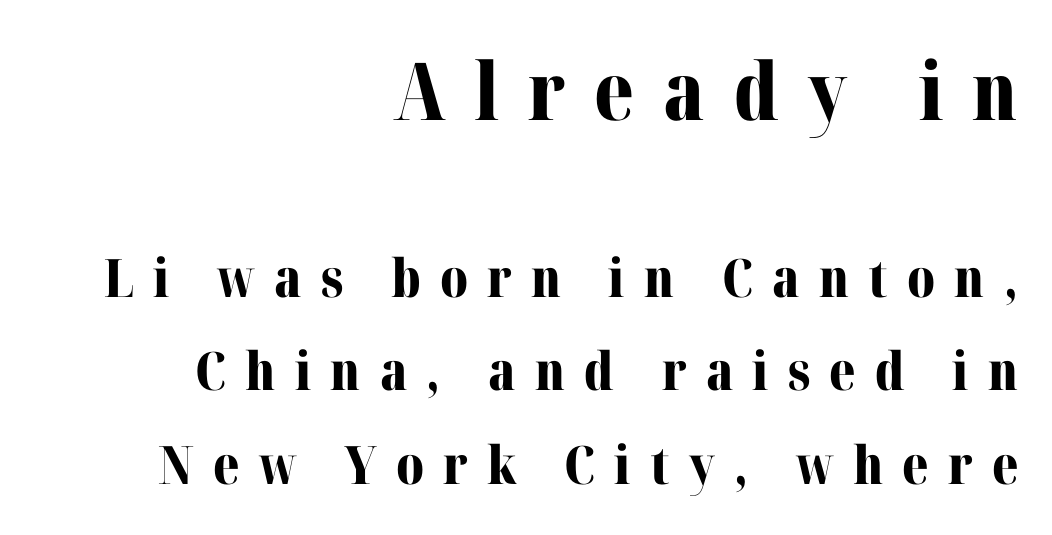
{"serif": "yes", "italic": "no", "bold": "yes", "weight": "bold", "width": "normal", "stroke_contrast": "medium", "x_height": "medium", "monospaced": "no", "underline": "no", "align": "right", "line_spacing_ratio": 1.77, "letter_spacing": "wide", "letter_spacing_em": 0.36, "larger_block": "first", "size_ratio": 1.51, "glyph_px": 80}
